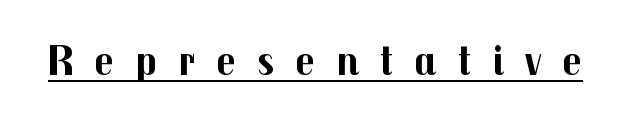
{"serif": "no", "italic": "no", "bold": "yes", "weight": "bold", "width": "normal", "stroke_contrast": "medium", "x_height": "medium", "monospaced": "no", "underline": "yes", "letter_spacing": "wide", "letter_spacing_em": 0.49, "glyph_px": 43}
